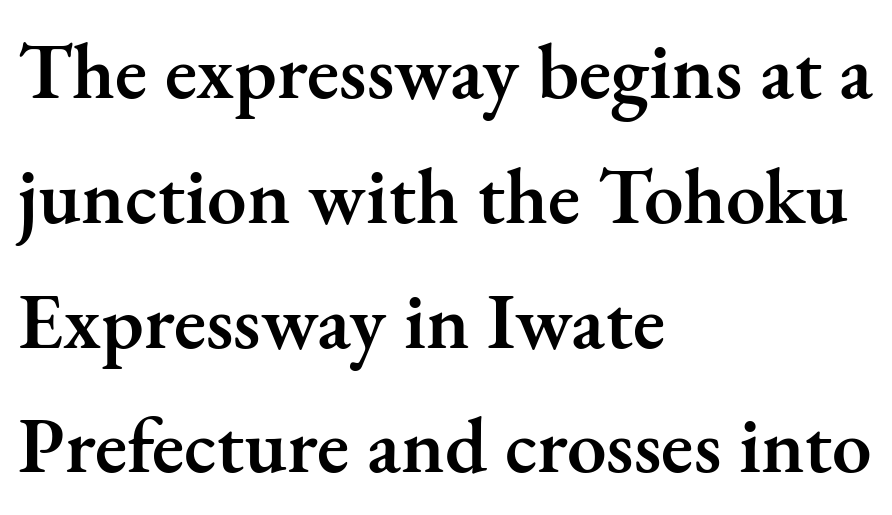
Q: Is the text bold? A: Semi-bold.
Q: Is the text italic (slanted)? A: No, it is upright.
Q: Is the typeface a serif or a sans-serif typeface? A: Serif.
Q: Is the text underlined? A: No.
Q: How is the paragraph aligned? A: Left-aligned.
Q: Is the spacing between letters normal or unusually wide? A: Normal.
Q: Is the spacing between lines tight, normal or loose? A: Normal.
Q: Width (condensed, normal, or wide)? A: Normal.
Q: Stroke contrast? A: Medium.
Q: x-height? A: Small.
Q: Monospaced? A: No.
